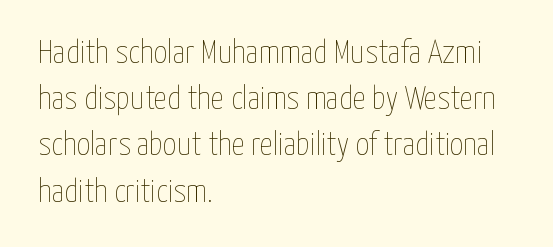
The weight tops out at a normal text grade. Beneath every word, the page is bare. It's the straight-up-and-down kind of type. A student would call this left alignment; a typographer would say flush left, rag right. Does extra space separate the letters? No, they use regular spacing. Vertical spacing — default.
